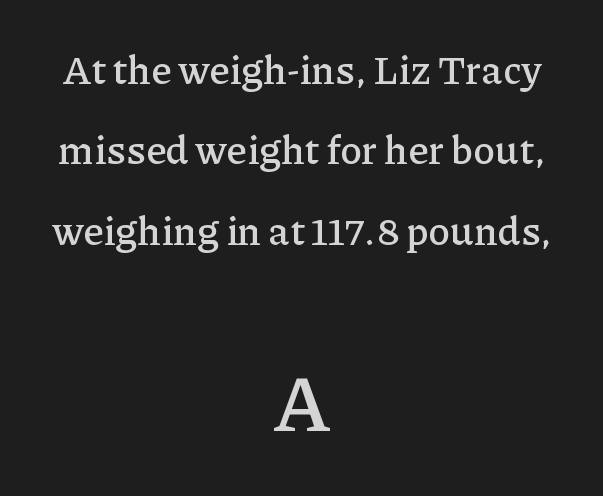
{"serif": "yes", "italic": "no", "width": "normal", "stroke_contrast": "low", "x_height": "medium", "monospaced": "no", "underline": "no", "align": "center", "line_spacing": "loose", "line_spacing_ratio": 2.01, "letter_spacing": "normal", "letter_spacing_em": 0.0, "larger_block": "second", "size_ratio": 1.98, "glyph_px": 79}
